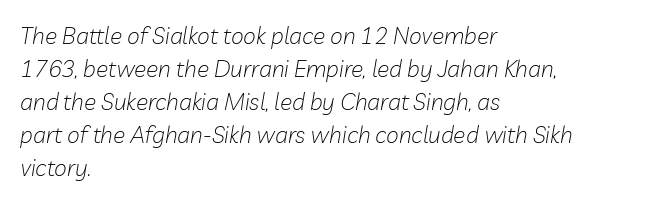
{"italic": "yes", "lean": "right", "slant_degrees": 10, "bold": "no", "underline": "no", "align": "left", "line_spacing": "normal", "line_spacing_ratio": 1.43, "letter_spacing": "normal", "letter_spacing_em": 0.0, "glyph_px": 23}
